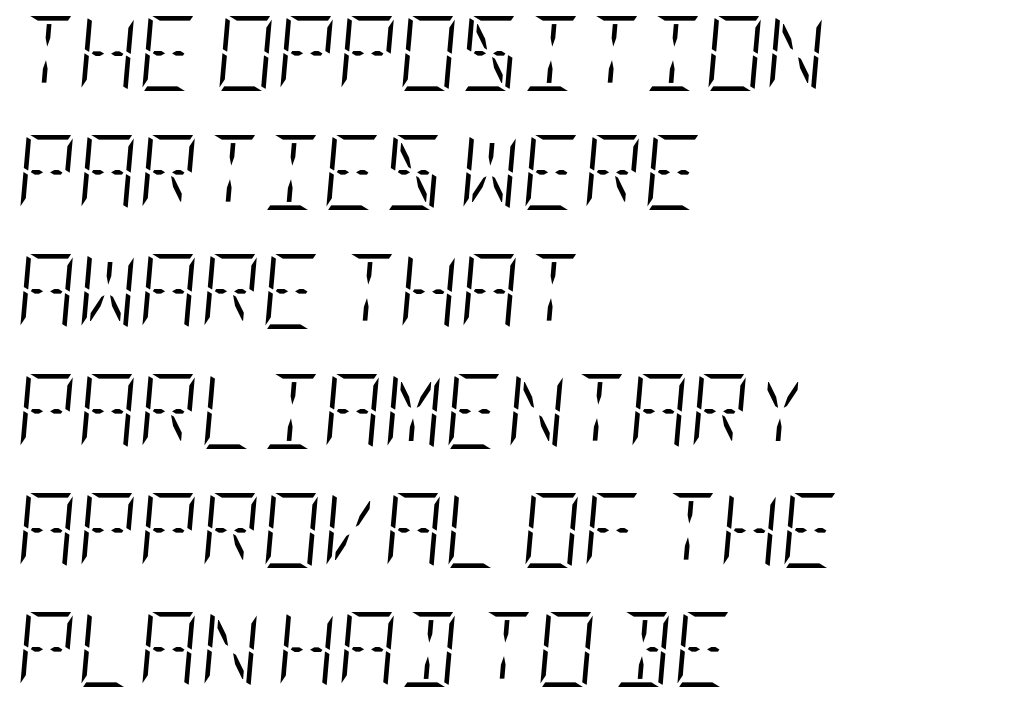
This reads as an unemphasized weight, regular at the heaviest. The designer left line spacing at the default. Does extra space separate the letters? No, they use regular spacing. Reading down the block, your eye returns to a fixed left position each line. Italic? Definitely — the glyphs are oblique.
